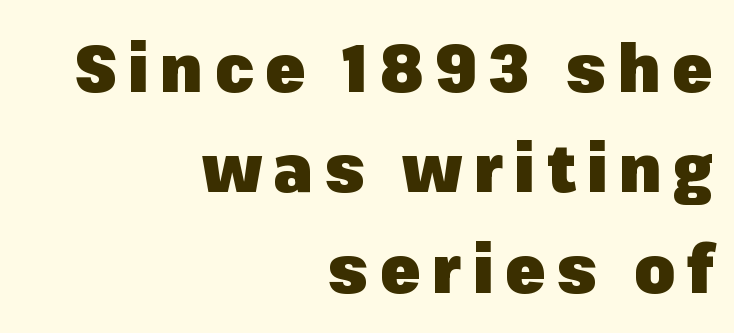
Q: Is the text bold? A: Yes.
Q: Is the text italic (slanted)? A: No, it is upright.
Q: Is the typeface a serif or a sans-serif typeface? A: Sans-serif.
Q: Is the text underlined? A: No.
Q: How is the paragraph aligned? A: Right-aligned.
Q: Is the spacing between lines tight, normal or loose? A: Normal.
Q: Width (condensed, normal, or wide)? A: Normal.
Q: Stroke contrast? A: Low.
Q: x-height? A: Medium.
Q: Monospaced? A: No.
